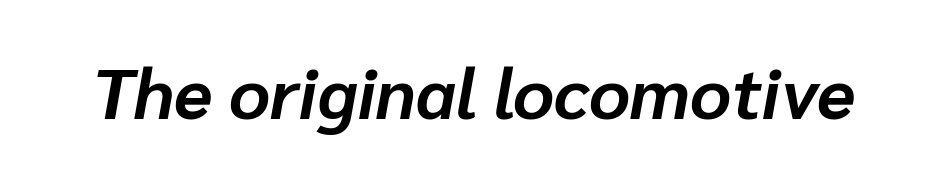
Standard letterfit; no display-style spreading of the glyphs. You could not count columns in this text — the font is proportionally spaced. The passage shown is not underscored anywhere. Every character sits at an angle, as italics do. In terms of weight, the rendering is a true, heavy bold.
